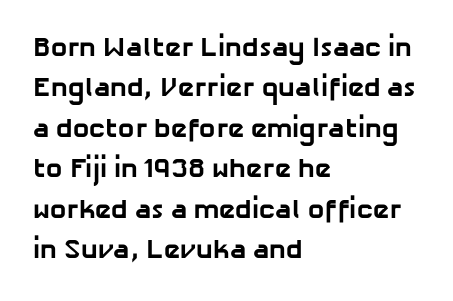
The image shows 27 px bold type; set left-aligned, normal line spacing (1.5x), normal letter spacing, not underlined.
